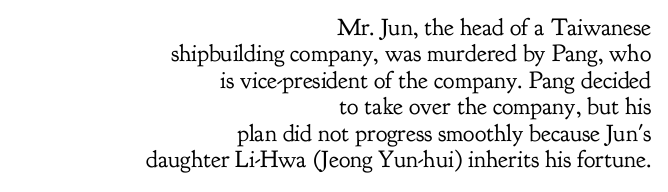
Does the leading feel generous? Not at all — it's pinched. Italic? Not at all — the glyphs are vertical. The strokes are not fattened; the text isn't bold. Nobody touched the tracking dial on this one. The string is rendered with underlining switched off. Casual observation: everything's shoved over to the right.
